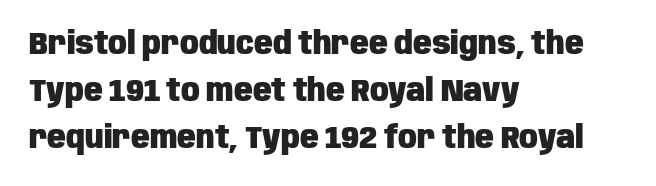
The image shows 31 px heavy, condensed sans-serif type, upright; set left-aligned, normal line spacing (1.52x), normal letter spacing, not underlined; low stroke contrast and a large x-height.
